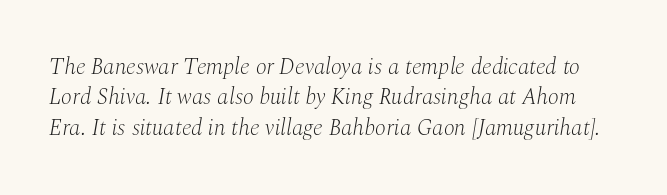
The image shows 23 px text type, italic (leaning right); set normal line spacing (1.32x), normal letter spacing, not underlined.
